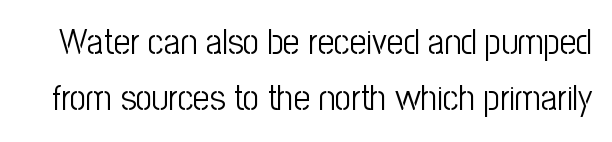
Q: Is the text bold? A: No.
Q: Is the text italic (slanted)? A: No, it is upright.
Q: Is the typeface a serif or a sans-serif typeface? A: Sans-serif.
Q: Is the text underlined? A: No.
Q: Is the spacing between letters normal or unusually wide? A: Normal.
Q: Is the spacing between lines tight, normal or loose? A: Normal.
Q: Width (condensed, normal, or wide)? A: Condensed.
Q: Stroke contrast? A: Low.
Q: x-height? A: Medium.
Q: Monospaced? A: No.
